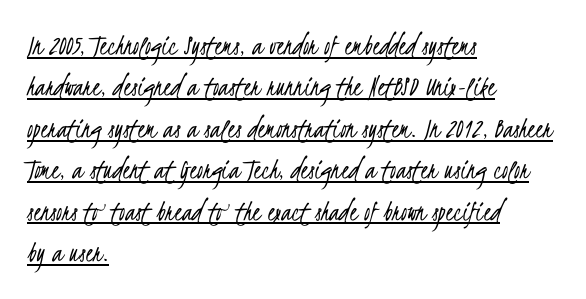
Q: Is the text bold? A: No.
Q: Is the typeface a serif or a sans-serif typeface? A: Sans-serif.
Q: Is the text underlined? A: Yes.
Q: How is the paragraph aligned? A: Left-aligned.
Q: Is the spacing between letters normal or unusually wide? A: Normal.
Q: Is the spacing between lines tight, normal or loose? A: Normal.
Q: Width (condensed, normal, or wide)? A: Condensed.
Q: Stroke contrast? A: Low.
Q: x-height? A: Small.
Q: Monospaced? A: No.
